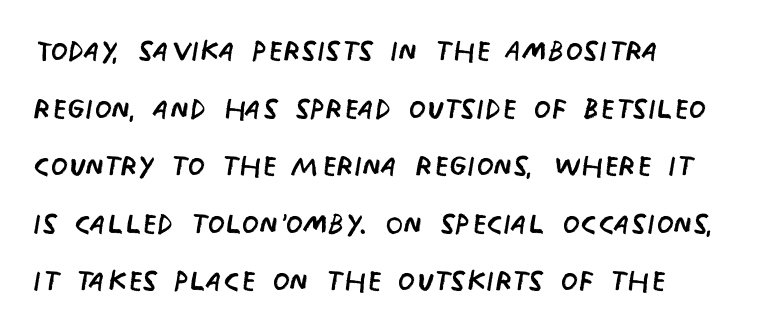
{"serif": "no", "bold": "no", "weight": "regular", "width": "condensed", "stroke_contrast": "low", "x_height": "large", "monospaced": "no", "underline": "no", "line_spacing": "normal", "line_spacing_ratio": 1.44, "letter_spacing": "normal", "letter_spacing_em": 0.0, "glyph_px": 40}
